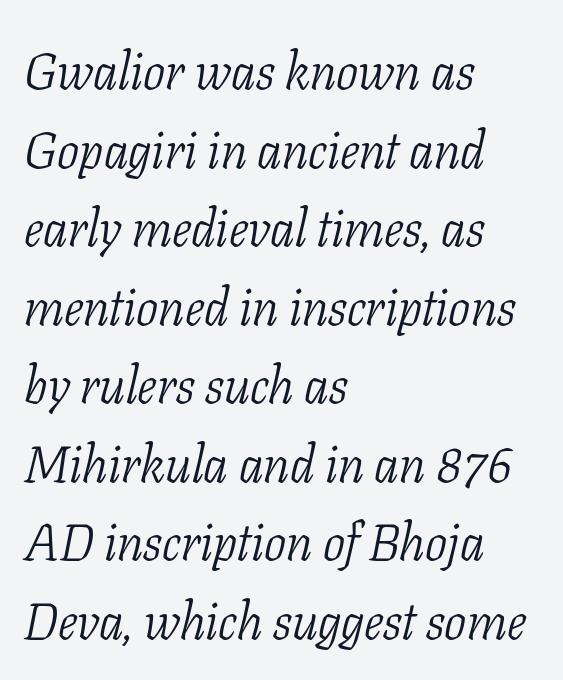
Q: Is the text bold? A: No.
Q: Is the text italic (slanted)? A: Yes, it leans right by about 11 degrees.
Q: Is the typeface a serif or a sans-serif typeface? A: Serif.
Q: Is the text underlined? A: No.
Q: How is the paragraph aligned? A: Left-aligned.
Q: Is the spacing between letters normal or unusually wide? A: Normal.
Q: Is the spacing between lines tight, normal or loose? A: Normal.
Q: Width (condensed, normal, or wide)? A: Condensed.
Q: Stroke contrast? A: Low.
Q: x-height? A: Medium.
Q: Monospaced? A: No.
